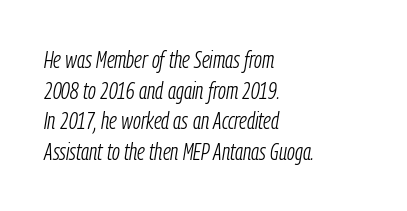
{"italic": "yes", "lean": "right", "slant_degrees": 9, "bold": "no", "underline": "no", "align": "left", "line_spacing": "normal", "line_spacing_ratio": 1.28, "letter_spacing": "normal", "letter_spacing_em": 0.0, "glyph_px": 24}
